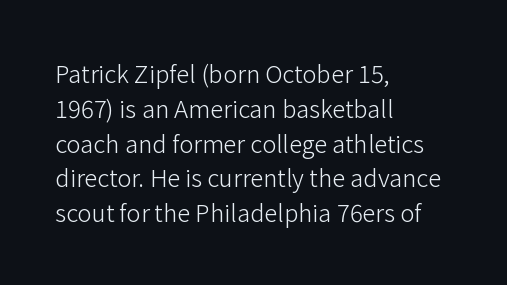
The image shows 24 px text type, upright; set left-aligned, normal line spacing (1.45x), normal letter spacing, not underlined.
